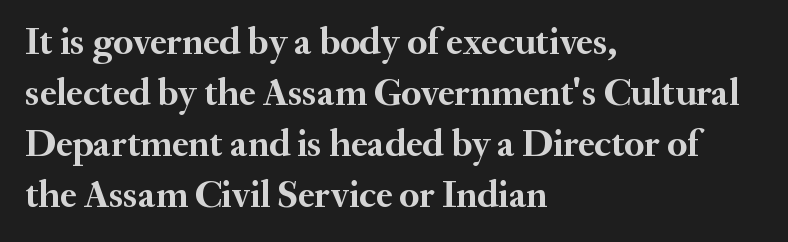
Examine the stroke ends and you'll spot serifs. The passage shown is typed in a proportional face where columns would drift. Summary of vertical rhythm: regular, with standard interline spacing. Italic? Not at all — the glyphs are vertical. Glance below the letters and you will spot only blank space. Chunky letters — that's bold for sure.
